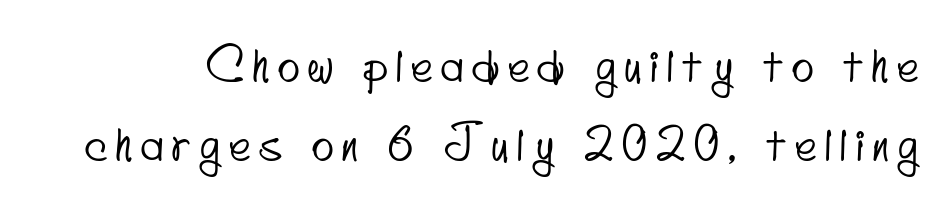
The image shows 46 px condensed sans-serif type; set line spacing 1.72x, not underlined; low stroke contrast and a small x-height.
